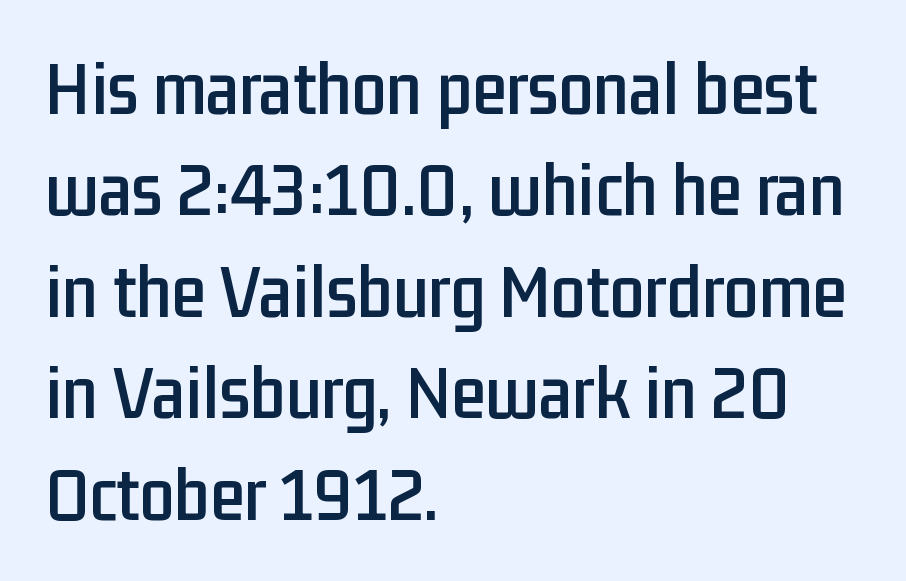
Q: Is the text italic (slanted)? A: No, it is upright.
Q: Is the typeface a serif or a sans-serif typeface? A: Sans-serif.
Q: Is the text underlined? A: No.
Q: How is the paragraph aligned? A: Left-aligned.
Q: Is the spacing between letters normal or unusually wide? A: Normal.
Q: Is the spacing between lines tight, normal or loose? A: Normal.
Q: Width (condensed, normal, or wide)? A: Condensed.
Q: Stroke contrast? A: Low.
Q: x-height? A: Medium.
Q: Monospaced? A: No.
